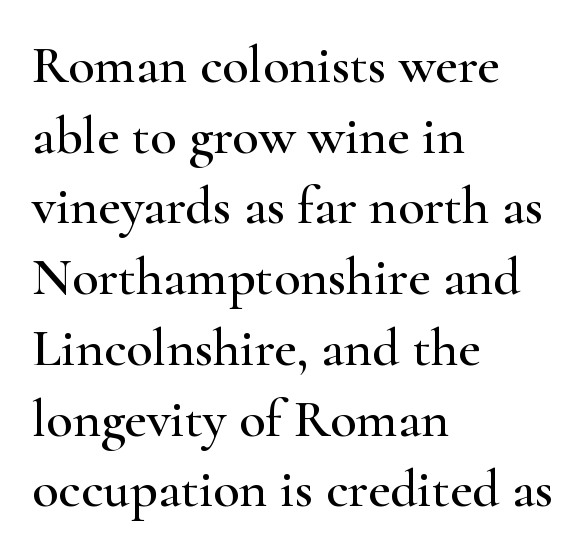
The image shows 54 px wide serif type, upright; set left-aligned, normal line spacing (1.31x), normal letter spacing, not underlined; high stroke contrast and a small x-height.
